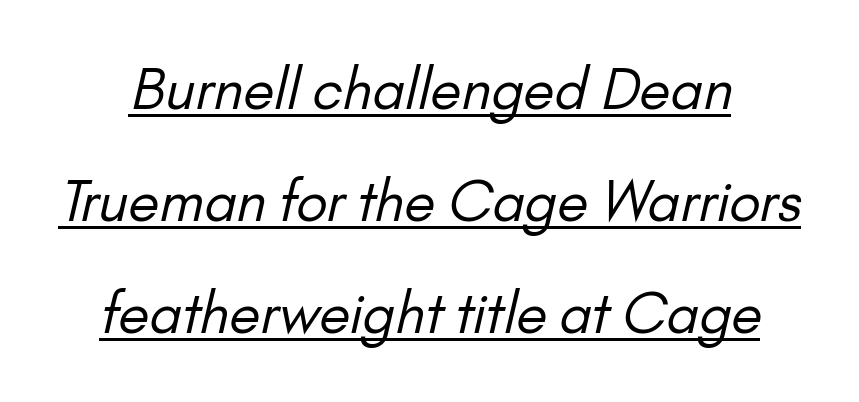
{"serif": "no", "bold": "no", "weight": "regular", "width": "normal", "stroke_contrast": "low", "x_height": "small", "monospaced": "no", "underline": "yes", "line_spacing": "loose", "line_spacing_ratio": 2.0, "letter_spacing": "normal", "letter_spacing_em": 0.0, "glyph_px": 56}
